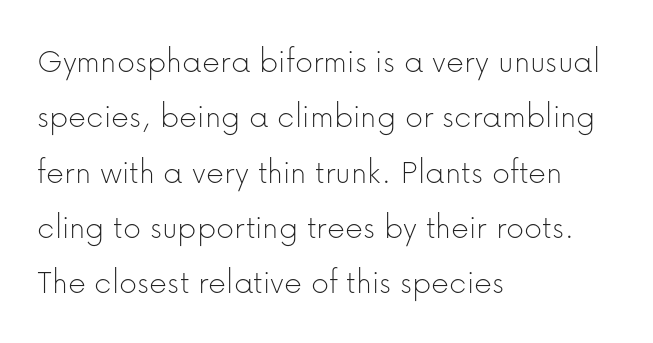
The typeface has the unassuming heft of standard copy or less. Notice how descenders clear the ascenders below comfortably — that's standard leading. Honestly, the letter spacing is just normal — you wouldn't notice it. The lines are quadded left. Designer's note — italics off, roman on.
